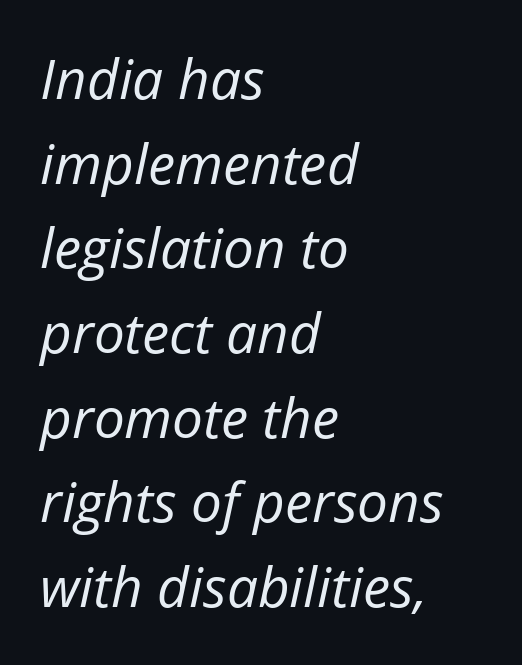
{"italic": "yes", "lean": "right", "slant_degrees": 12, "bold": "no", "weight": "regular", "width": "normal", "stroke_contrast": "low", "x_height": "medium", "monospaced": "no", "underline": "no", "align": "left", "line_spacing": "normal", "line_spacing_ratio": 1.54, "letter_spacing": "normal", "letter_spacing_em": 0.0, "glyph_px": 55}
